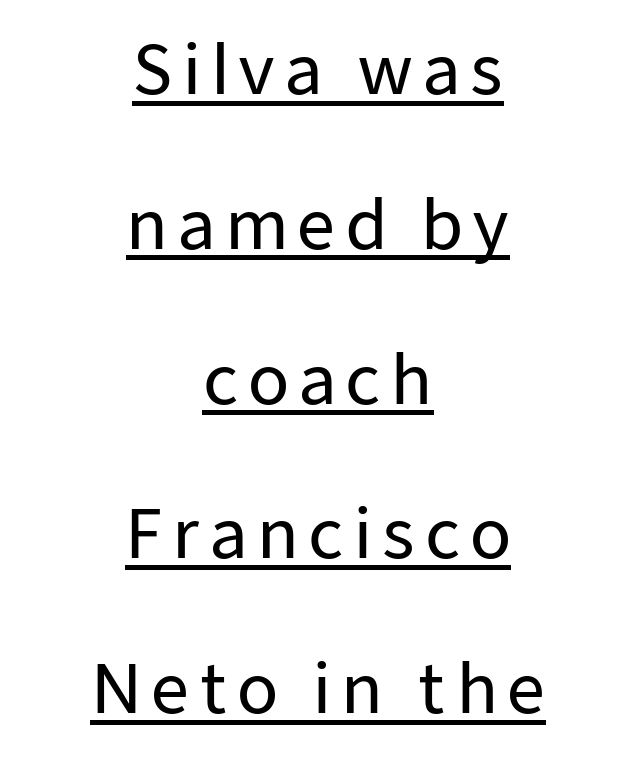
The image shows 67 px sans-serif type, upright; set centered, loose line spacing (2.31x), underlined; low stroke contrast and a medium x-height.
